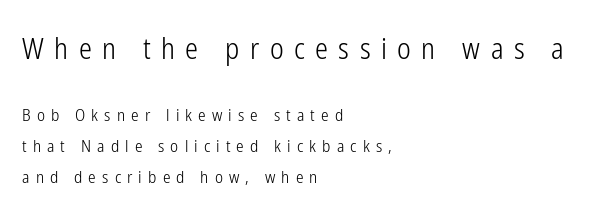
What stands out about the letter spacing? Its width — letters are far apart. The typeface has the unassuming heft of standard copy or less. The type sits square on the baseline with zero lean. Is the lower block the larger one? No — the upper block carries the bigger type. The rendering shows plain stroke endings on the letterforms — a sans-serif design.
